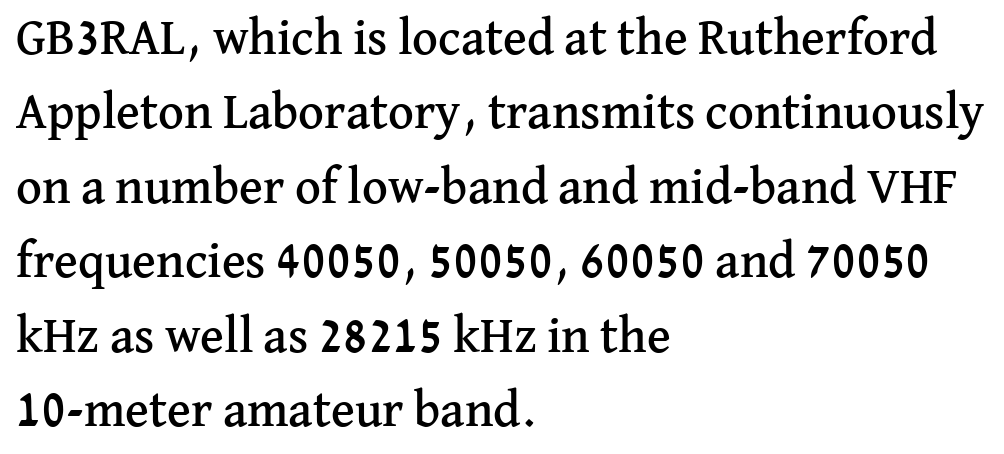
Q: Is the text italic (slanted)? A: No, it is upright.
Q: Is the typeface a serif or a sans-serif typeface? A: Serif.
Q: Is the text underlined? A: No.
Q: How is the paragraph aligned? A: Left-aligned.
Q: Is the spacing between letters normal or unusually wide? A: Normal.
Q: Is the spacing between lines tight, normal or loose? A: Normal.
Q: Width (condensed, normal, or wide)? A: Normal.
Q: Stroke contrast? A: Medium.
Q: x-height? A: Medium.
Q: Monospaced? A: No.
